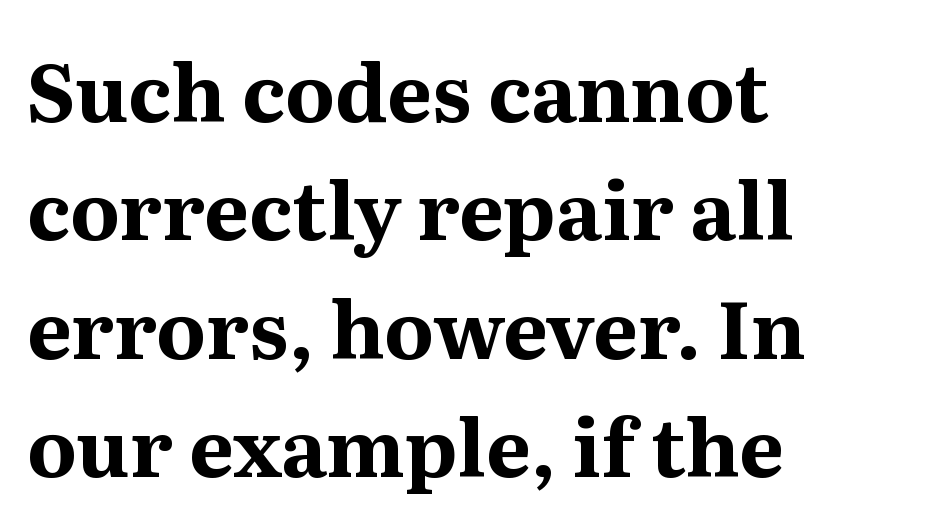
{"serif": "yes", "italic": "no", "bold": "yes", "weight": "bold", "width": "normal", "stroke_contrast": "medium", "x_height": "medium", "monospaced": "no", "underline": "no", "align": "left", "line_spacing": "normal", "line_spacing_ratio": 1.48, "letter_spacing": "normal", "letter_spacing_em": 0.0, "glyph_px": 80}
